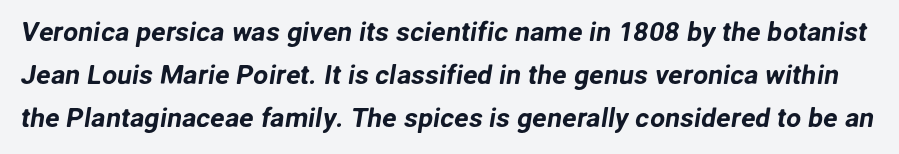
Leading matches the norm, producing a regular column. The gap between lines stays unmarked. This sample uses plain, unmodified letter spacing.
